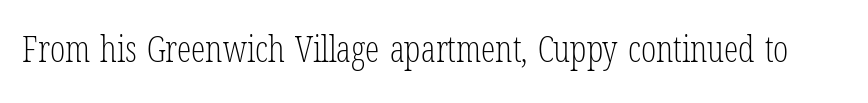
Rendered with straight, roman letterforms. This rendering leaves character spacing at its baseline value. Do the characters align in a grid? No, the font is proportional. Heft: none added — not bold.
